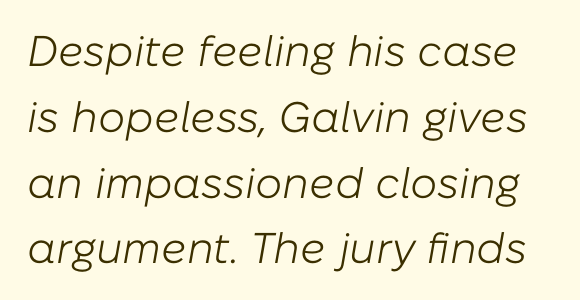
{"italic": "yes", "lean": "right", "slant_degrees": 10, "bold": "no", "weight": "light", "width": "normal", "stroke_contrast": "low", "x_height": "medium", "monospaced": "no", "underline": "no", "line_spacing": "normal", "line_spacing_ratio": 1.53, "letter_spacing": "normal", "letter_spacing_em": 0.0, "glyph_px": 43}
